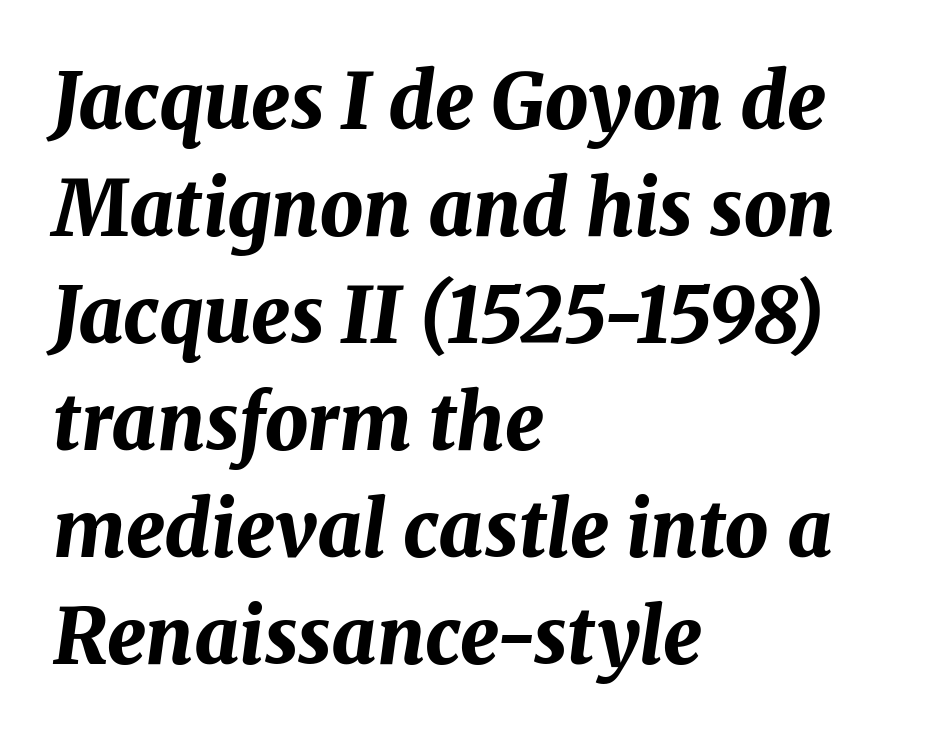
A typesetter would call this proportional, since set widths differ per character. The vertical gap from one line to the next is medium. The passage shown leans; its letterforms are oblique. The compositor pushed each line to the left boundary.
